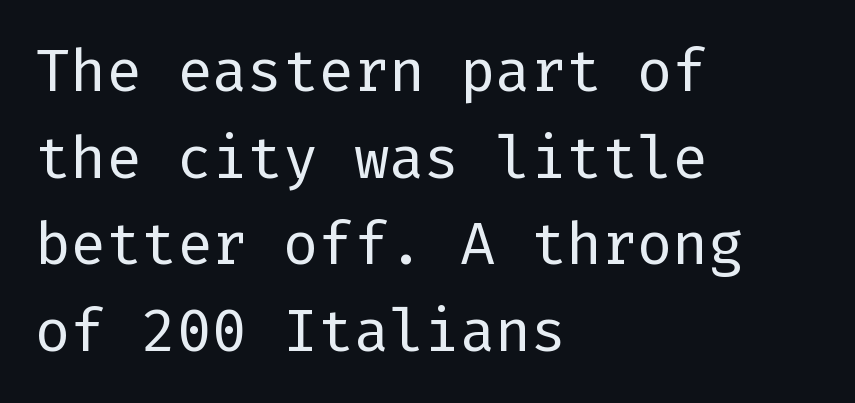
Decoration check: the copy has no underline. One-word summary of the alignment: left. These lines sit exactly where default settings would place them. The letters sit at their default tracking, neither squeezed nor spread. Tall strokes in this sample are plumb rather than angled. The characters display no serif detailing; their extremities are plain.
